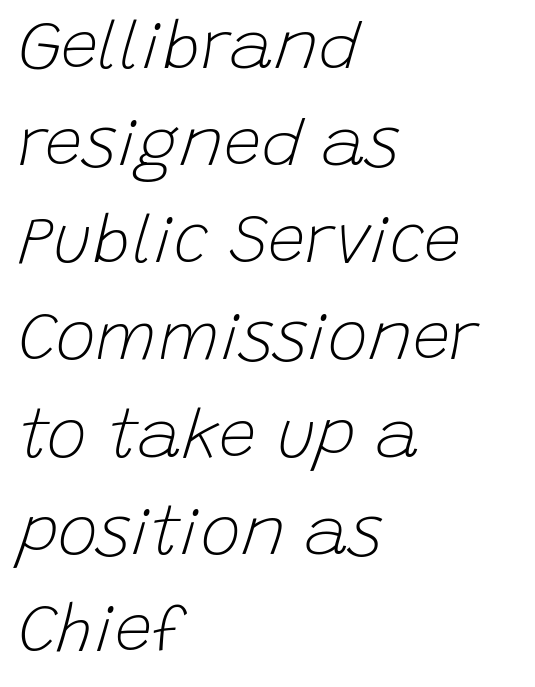
Caption: standard tracking, unaltered. Unbolded letterforms with no extra heft. When letters slant like this, we call the style italic. Anything drawn beneath the words? Only blank space. Each letter keeps its own natural width here, so spacing adapts to shape. The designer left line spacing at the default.
